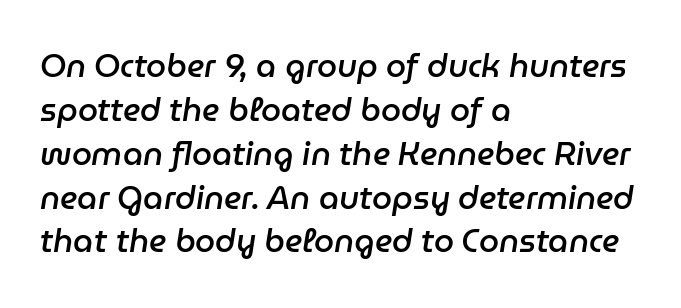
Q: Is the text bold? A: Semi-bold.
Q: Is the text italic (slanted)? A: Yes, it leans right by about 9 degrees.
Q: Is the text underlined? A: No.
Q: How is the paragraph aligned? A: Left-aligned.
Q: Is the spacing between letters normal or unusually wide? A: Normal.
Q: Is the spacing between lines tight, normal or loose? A: Normal.
Q: Width (condensed, normal, or wide)? A: Normal.
Q: Stroke contrast? A: Low.
Q: x-height? A: Medium.
Q: Monospaced? A: No.
